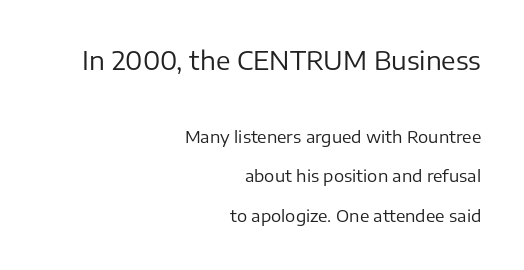
Q: Is the text bold? A: No.
Q: Is the text italic (slanted)? A: No, it is upright.
Q: Is the text underlined? A: No.
Q: How is the paragraph aligned? A: Right-aligned.
Q: Is the spacing between letters normal or unusually wide? A: Normal.
Q: Is the spacing between lines tight, normal or loose? A: Loose.
Q: Which block of text is set in a larger size, the first (top) or the second (bottom)? A: The first (top) one.
